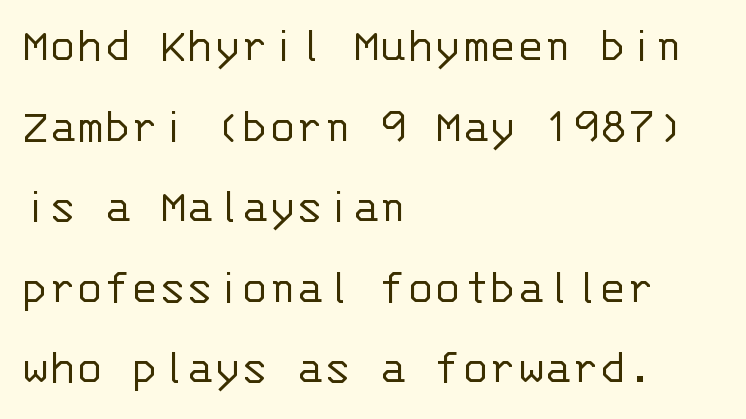
This is roman type, the default non-slanted kind. The rendering uses a moderate line-height, typical for paragraphs. Decoration check: the copy has no underline. Does extra space separate the letters? No, they use regular spacing. The typeface has the unassuming heft of standard copy or less.
